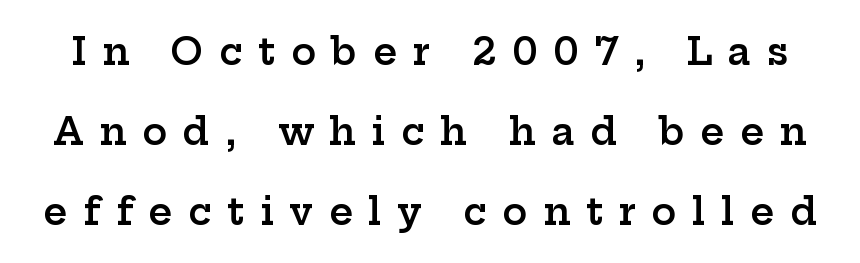
The image shows 37 px semibold, wide serif type, upright; set loose line spacing (2.16x), unusually wide letter spacing (+0.42 em), not underlined; low stroke contrast and a medium x-height.
